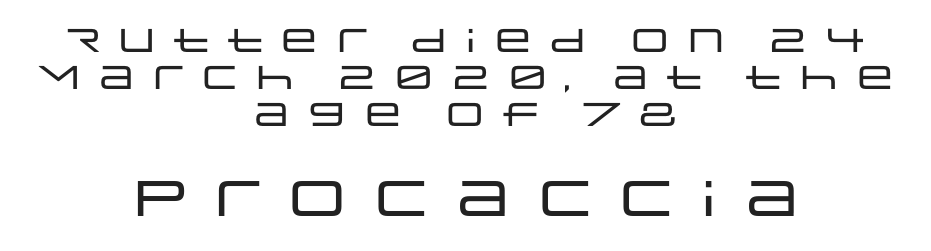
Q: Is the text italic (slanted)? A: No, it is upright.
Q: Is the typeface a serif or a sans-serif typeface? A: Sans-serif.
Q: Is the text underlined? A: No.
Q: How is the paragraph aligned? A: Centered.
Q: Is the spacing between lines tight, normal or loose? A: Tight.
Q: Which block of text is set in a larger size, the first (top) or the second (bottom)? A: The second (bottom) one.
Q: Width (condensed, normal, or wide)? A: Wide.
Q: Stroke contrast? A: Low.
Q: x-height? A: Large.
Q: Monospaced? A: No.
